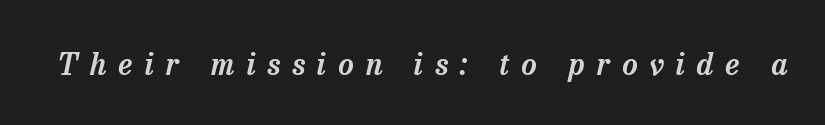
Q: Is the text italic (slanted)? A: Yes, it leans right by about 13 degrees.
Q: Is the typeface a serif or a sans-serif typeface? A: Serif.
Q: Is the text underlined? A: No.
Q: Is the spacing between letters normal or unusually wide? A: Unusually wide.
Q: Width (condensed, normal, or wide)? A: Normal.
Q: Stroke contrast? A: Low.
Q: x-height? A: Medium.
Q: Monospaced? A: No.
